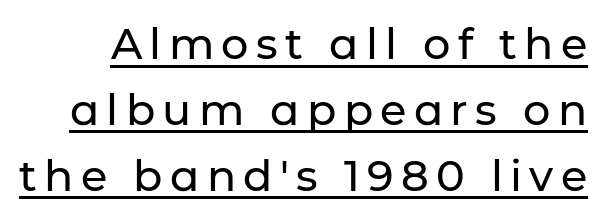
Q: Is the text italic (slanted)? A: No, it is upright.
Q: Is the typeface a serif or a sans-serif typeface? A: Sans-serif.
Q: Is the text underlined? A: Yes.
Q: Is the spacing between lines tight, normal or loose? A: Normal.
Q: Width (condensed, normal, or wide)? A: Normal.
Q: Stroke contrast? A: Low.
Q: x-height? A: Medium.
Q: Monospaced? A: No.
